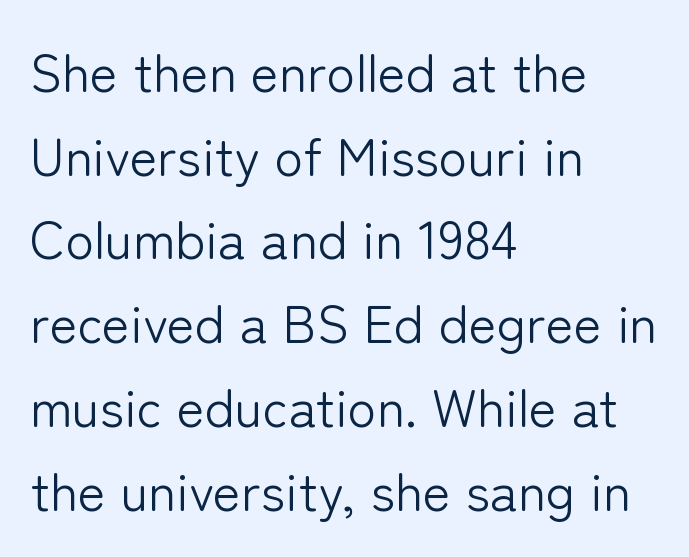
The letterforms sit shoulder to shoulder at normal distance. Each letter keeps its own natural width here, so spacing adapts to shape. The gap between lines stays unmarked. Compared with typical paragraphs, the rows here are spaced about the same. This rendering employs a face without finishing strokes, i.e., a sans-serif.
